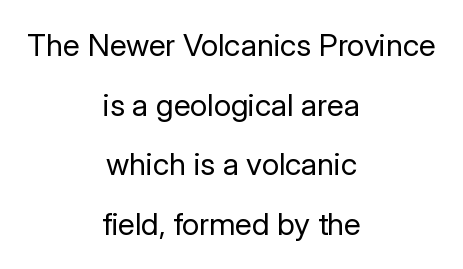
The image shows 31 px regular-weight sans-serif type, upright; set centered, loose line spacing (1.92x), normal letter spacing, not underlined; low stroke contrast and a medium x-height.
